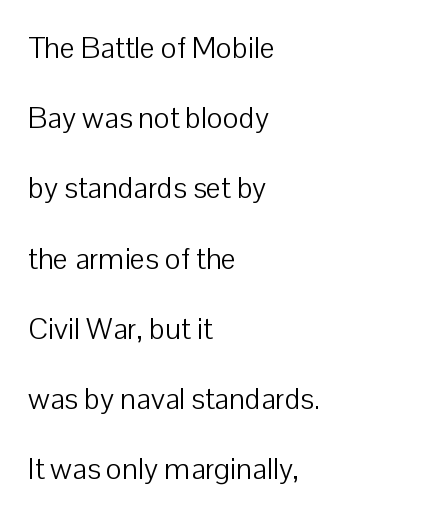
Q: Is the text bold? A: No.
Q: Is the text italic (slanted)? A: No, it is upright.
Q: Is the typeface a serif or a sans-serif typeface? A: Sans-serif.
Q: Is the text underlined? A: No.
Q: How is the paragraph aligned? A: Left-aligned.
Q: Is the spacing between letters normal or unusually wide? A: Normal.
Q: Is the spacing between lines tight, normal or loose? A: Loose.
Q: Width (condensed, normal, or wide)? A: Normal.
Q: Stroke contrast? A: Low.
Q: x-height? A: Medium.
Q: Monospaced? A: No.
